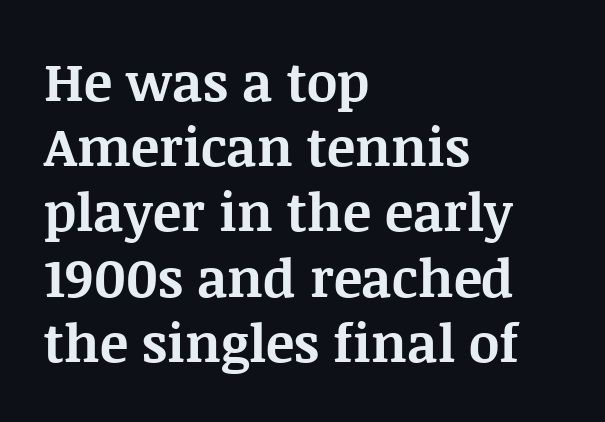
{"serif": "yes", "italic": "no", "bold": "yes", "weight": "bold", "width": "normal", "stroke_contrast": "medium", "x_height": "large", "monospaced": "no", "underline": "no", "align": "left", "line_spacing_ratio": 1.23, "letter_spacing": "normal", "letter_spacing_em": 0.0, "glyph_px": 53}
